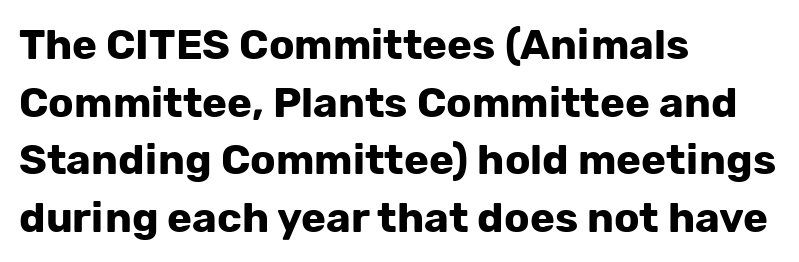
The image shows 42 px bold sans-serif type, upright; set left-aligned, normal line spacing (1.37x), normal letter spacing, not underlined; low stroke contrast and a medium x-height.
